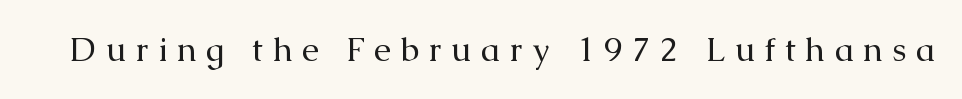
In terms of letterspacing, this is a distinctly airy, spread setting. Rule under the text: the space is simply empty. The rendering shows small feet on the letterforms — a serif design. The face used here is proportionally spaced, like ordinary book or web type. Is there any slant? The stems are plumb.
